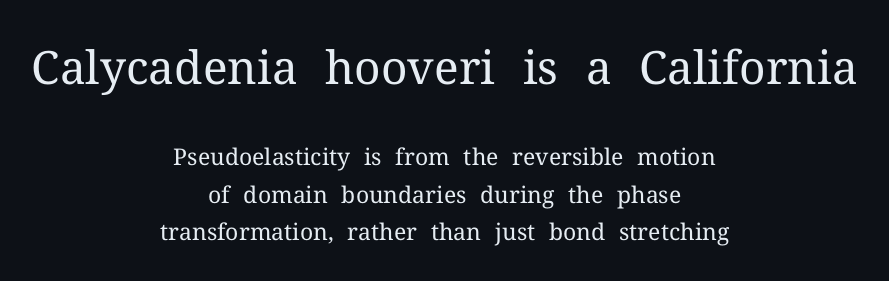
{"serif": "yes", "italic": "no", "bold": "no", "weight": "regular", "width": "normal", "stroke_contrast": "medium", "x_height": "medium", "monospaced": "no", "underline": "no", "align": "center", "line_spacing": "normal", "line_spacing_ratio": 1.62, "letter_spacing": "normal", "letter_spacing_em": 0.0, "larger_block": "first", "size_ratio": 2.0, "glyph_px": 46}
